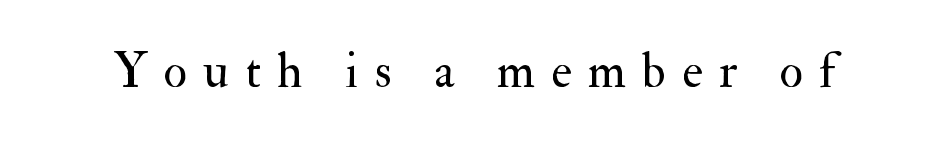
{"serif": "yes", "italic": "no", "bold": "no", "weight": "regular", "width": "normal", "stroke_contrast": "medium", "x_height": "small", "monospaced": "no", "underline": "no", "letter_spacing": "wide", "letter_spacing_em": 0.33, "glyph_px": 49}
